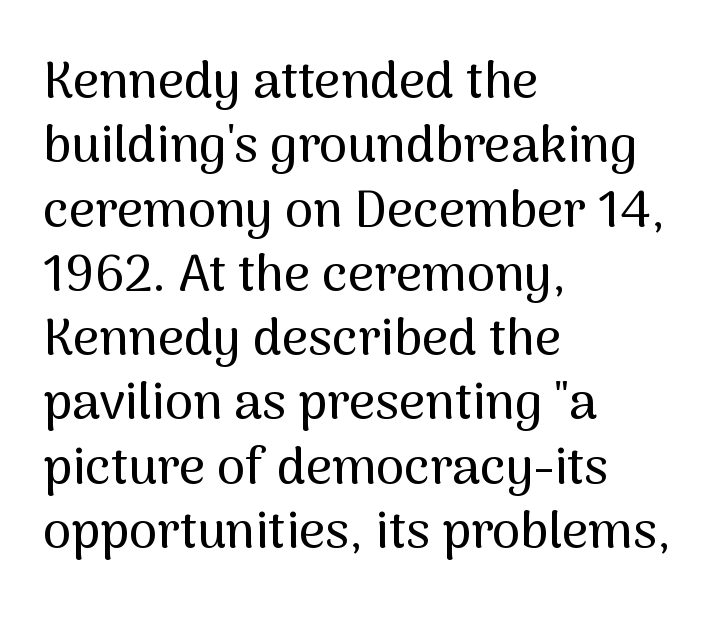
The image shows 51 px sans-serif type, upright; set left-aligned, normal line spacing (1.26x), normal letter spacing, not underlined; medium stroke contrast and a medium x-height.
